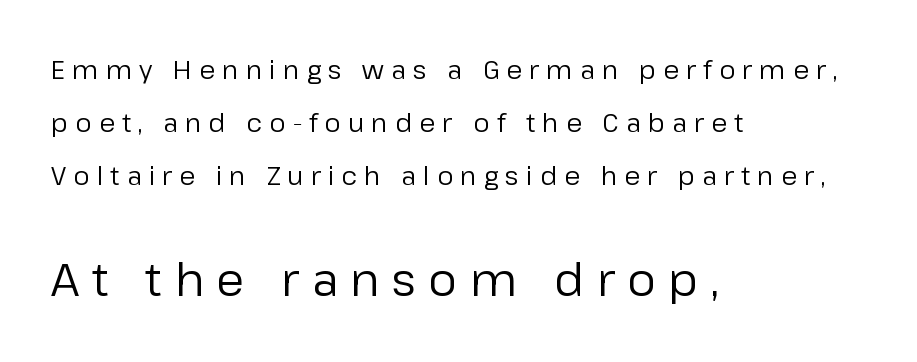
Notice how the stems are strictly vertical — no italics here. The typesetter chose a ragged-right arrangement here. The line texture is sparse and dotted thanks to wide tracking. No feet cap the strokes, marking this as sans-serif type.
